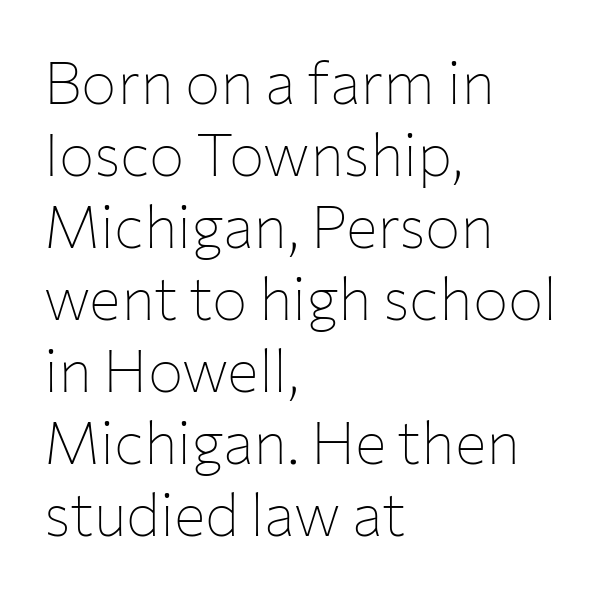
Q: Is the text bold? A: No.
Q: Is the text italic (slanted)? A: No, it is upright.
Q: Is the typeface a serif or a sans-serif typeface? A: Sans-serif.
Q: Is the text underlined? A: No.
Q: How is the paragraph aligned? A: Left-aligned.
Q: Is the spacing between letters normal or unusually wide? A: Normal.
Q: Width (condensed, normal, or wide)? A: Normal.
Q: Stroke contrast? A: Low.
Q: x-height? A: Medium.
Q: Monospaced? A: No.
